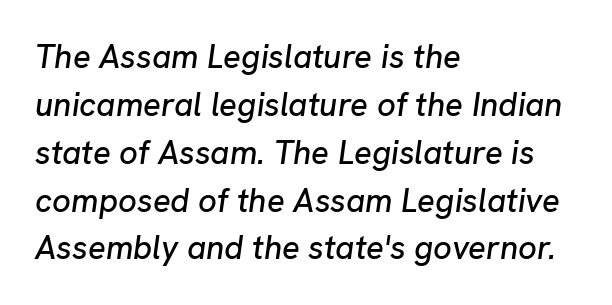
Character widths vary here, with narrow letters taking less room than wide ones. Does the lettering tilt? It does — this is italic. The leading is moderate, giving the passage an even texture. Check under the words: just untouched page. Caption: multi-line text, flush left, ragged right.
